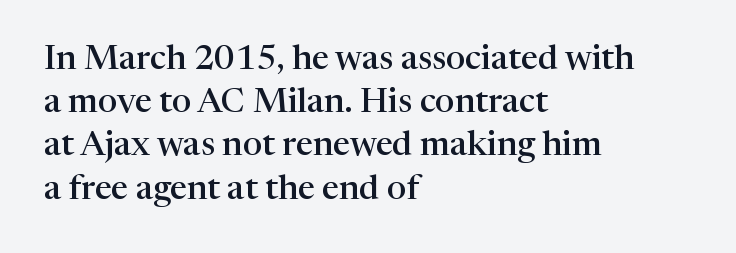
{"serif": "yes", "italic": "no", "bold": "semi", "weight": "semibold", "width": "normal", "stroke_contrast": "high", "x_height": "medium", "monospaced": "no", "underline": "no", "align": "left", "line_spacing": "normal", "line_spacing_ratio": 1.27, "letter_spacing": "normal", "letter_spacing_em": 0.0, "glyph_px": 34}
